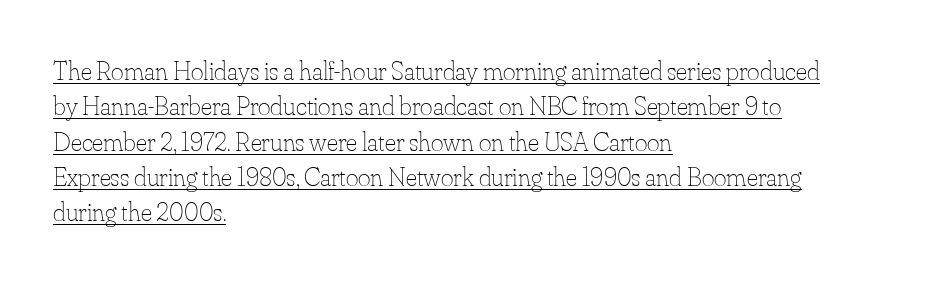
{"italic": "no", "bold": "no", "underline": "yes", "align": "left", "line_spacing": "normal", "line_spacing_ratio": 1.31, "letter_spacing": "normal", "letter_spacing_em": 0.0, "glyph_px": 27}
